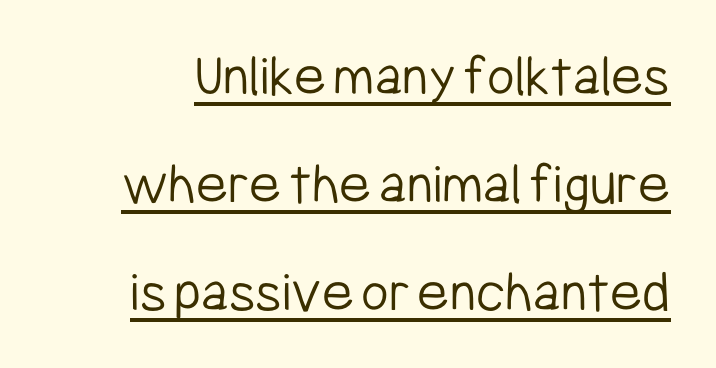
The typesetter has applied underlining to the passage shown. The face used here is a sans, in the tradition of grotesques and geometrics. Honestly, the letter spacing is just normal — you wouldn't notice it. You could not count columns in this text — the font is proportionally spaced. The typography opts for an upright posture over an oblique one. The weight would be labelled regular, book, light, or lighter still.
